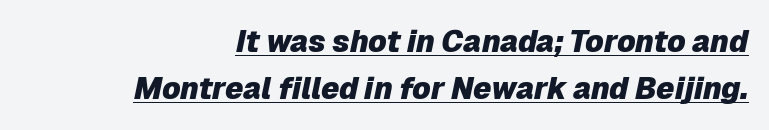
The image shows 30 px heavy type, italic (leaning right); set right-aligned, normal line spacing (1.58x), normal letter spacing, underlined; low stroke contrast and a medium x-height.
